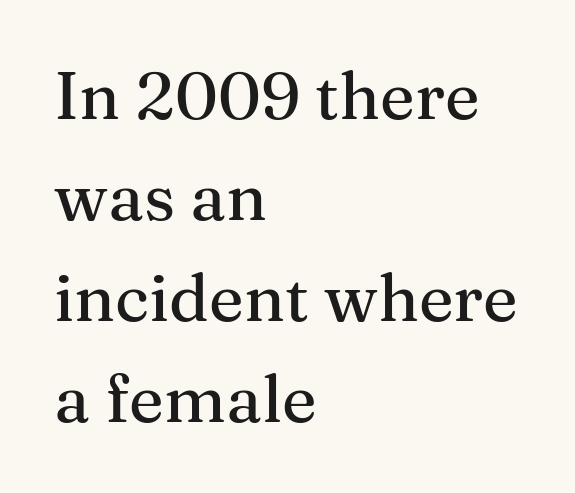
The image shows 66 px serif type, upright; set left-aligned, normal line spacing (1.53x), normal letter spacing, not underlined; medium stroke contrast and a medium x-height.
